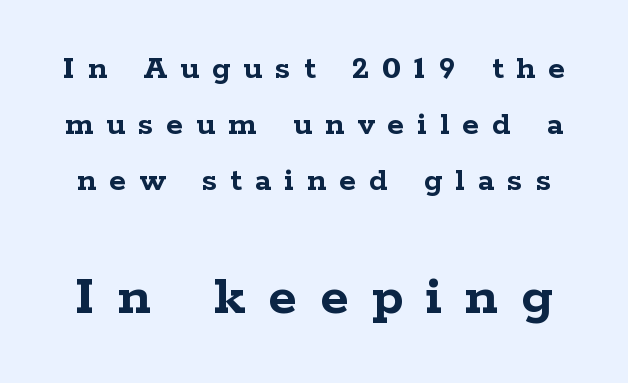
Q: Is the text bold? A: Yes.
Q: Is the text italic (slanted)? A: No, it is upright.
Q: Is the typeface a serif or a sans-serif typeface? A: Serif.
Q: Is the text underlined? A: No.
Q: Is the spacing between letters normal or unusually wide? A: Unusually wide.
Q: Is the spacing between lines tight, normal or loose? A: Normal.
Q: Which block of text is set in a larger size, the first (top) or the second (bottom)? A: The second (bottom) one.
Q: Width (condensed, normal, or wide)? A: Wide.
Q: Stroke contrast? A: Low.
Q: x-height? A: Medium.
Q: Monospaced? A: No.
